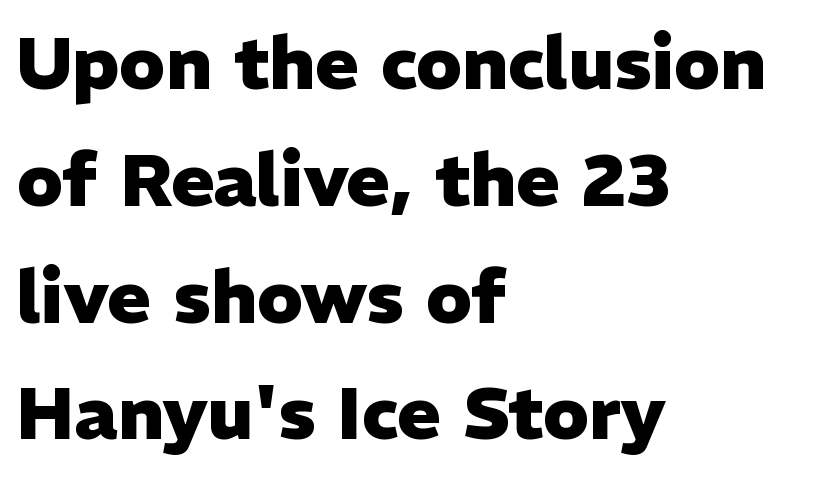
{"serif": "no", "italic": "no", "bold": "yes", "weight": "heavy", "width": "normal", "stroke_contrast": "low", "x_height": "medium", "monospaced": "no", "underline": "no", "align": "left", "line_spacing": "normal", "line_spacing_ratio": 1.6, "letter_spacing": "normal", "letter_spacing_em": 0.0, "glyph_px": 73}
